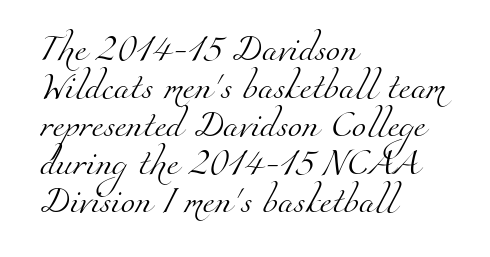
Q: Is the text bold? A: No.
Q: Is the text underlined? A: No.
Q: How is the paragraph aligned? A: Left-aligned.
Q: Is the spacing between letters normal or unusually wide? A: Normal.
Q: Is the spacing between lines tight, normal or loose? A: Normal.
